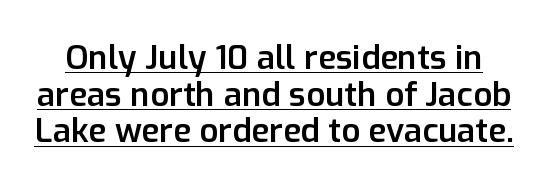
The image shows 33 px semibold sans-serif type, upright; set tight line spacing (1.11x), normal letter spacing, underlined; low stroke contrast and a medium x-height.
